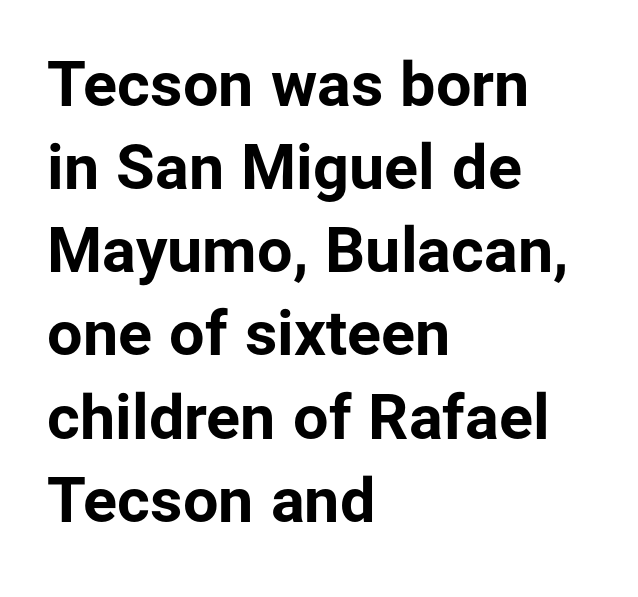
Honestly, the row spacing looks completely unremarkable. Alignment: flush left. Italic? Not at all — the glyphs are vertical. Serif or sans? Sans — the stroke terminals are bare. Decoration check: the copy has no underline.
